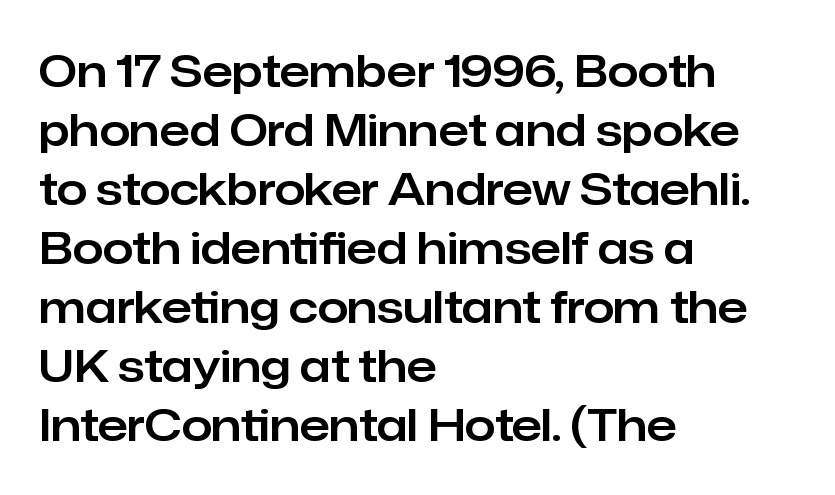
The image shows 44 px sans-serif type, upright; set left-aligned, normal line spacing (1.34x), normal letter spacing, not underlined; low stroke contrast and a medium x-height.
